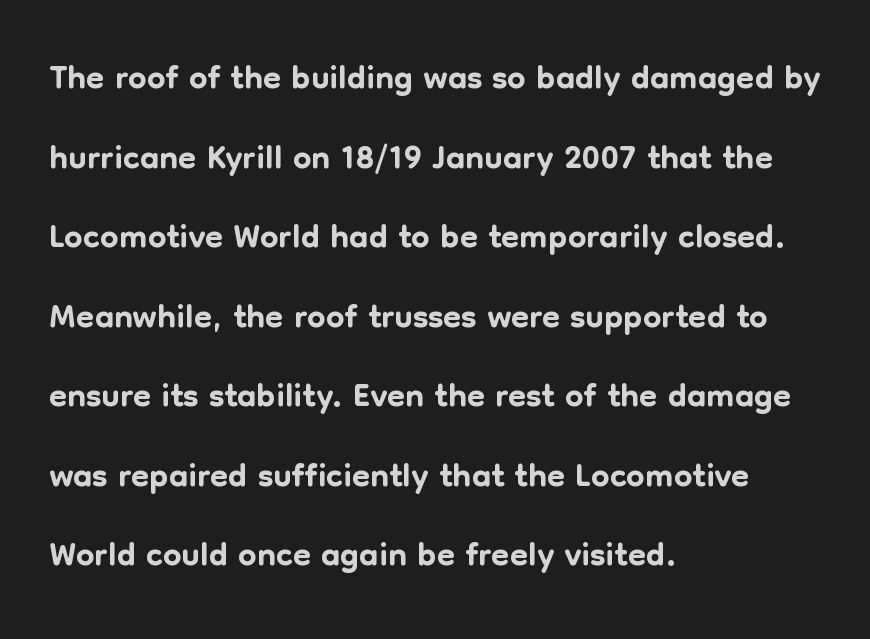
Q: Is the text italic (slanted)? A: No, it is upright.
Q: Is the typeface a serif or a sans-serif typeface? A: Sans-serif.
Q: Is the text underlined? A: No.
Q: How is the paragraph aligned? A: Left-aligned.
Q: Is the spacing between letters normal or unusually wide? A: Normal.
Q: Is the spacing between lines tight, normal or loose? A: Normal.
Q: Width (condensed, normal, or wide)? A: Normal.
Q: Stroke contrast? A: Low.
Q: x-height? A: Medium.
Q: Monospaced? A: No.
